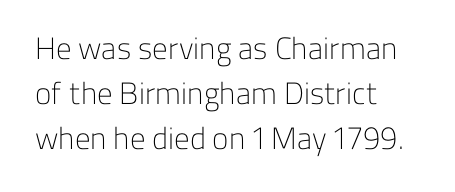
The image shows 31 px light sans-serif type, upright; set left-aligned, normal line spacing (1.45x), normal letter spacing, not underlined; low stroke contrast and a medium x-height.
